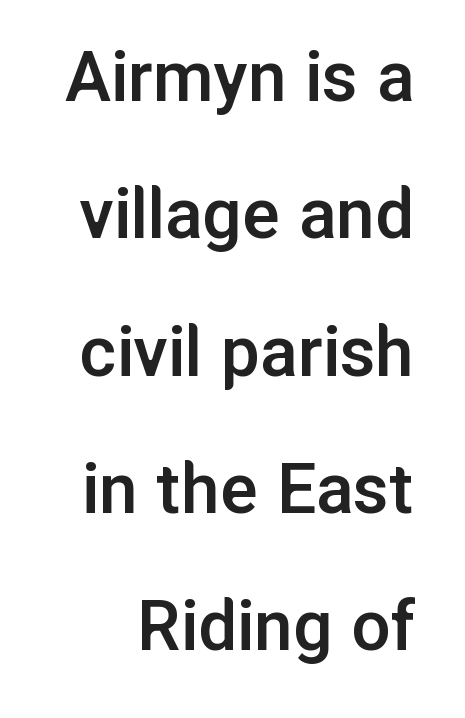
The image shows 78 px semibold sans-serif type, upright; set line spacing 1.76x, normal letter spacing, not underlined; low stroke contrast and a medium x-height.
